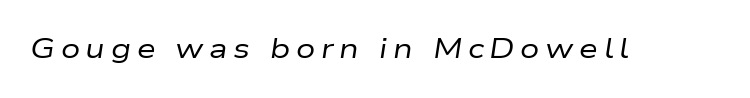
The image shows 27 px text type, italic (leaning right); set unusually wide letter spacing (+0.21 em), not underlined.
